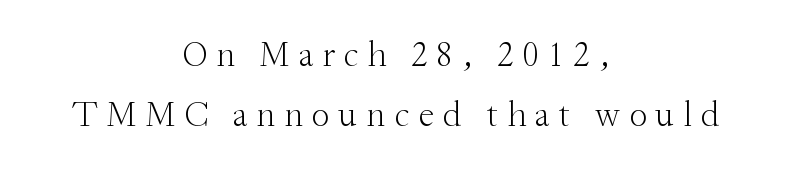
{"serif": "yes", "italic": "no", "bold": "no", "weight": "light", "width": "normal", "stroke_contrast": "medium", "x_height": "small", "monospaced": "no", "underline": "no", "align": "center", "line_spacing": "normal", "line_spacing_ratio": 1.67, "letter_spacing": "wide", "letter_spacing_em": 0.24, "glyph_px": 36}
